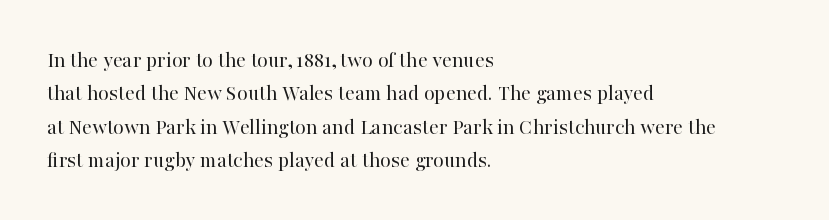
Summary of vertical rhythm: regular, with standard interline spacing. No extra ink here — the face is not bold. Quick note: not italic, upright. Horizontal alignment here is leftward, the default for most running prose.
